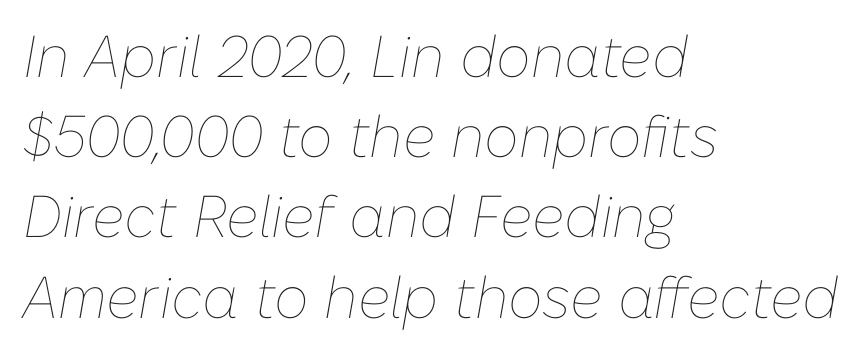
The rag falls on the right side of this text block. Spacing between characters is what you'd get straight out of the box. Unmarked baselines from the first word to the last. The passage shown is typed in a proportional face where columns would drift.
